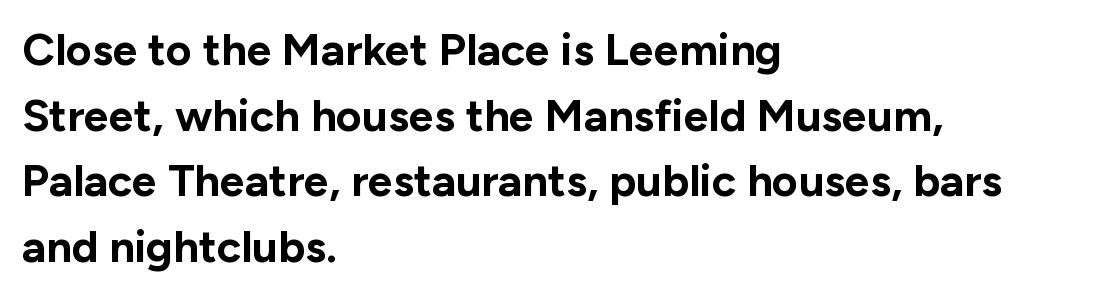
{"serif": "no", "italic": "no", "bold": "yes", "weight": "bold", "width": "normal", "stroke_contrast": "low", "x_height": "medium", "monospaced": "no", "underline": "no", "align": "left", "line_spacing": "normal", "line_spacing_ratio": 1.46, "letter_spacing": "normal", "letter_spacing_em": 0.0, "glyph_px": 45}
